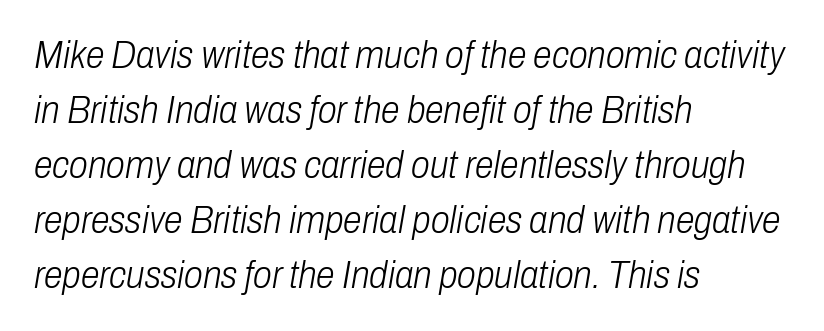
The image shows 38 px light, condensed type, italic (leaning right); set left-aligned, normal line spacing (1.45x), normal letter spacing, not underlined; low stroke contrast and a medium x-height.
